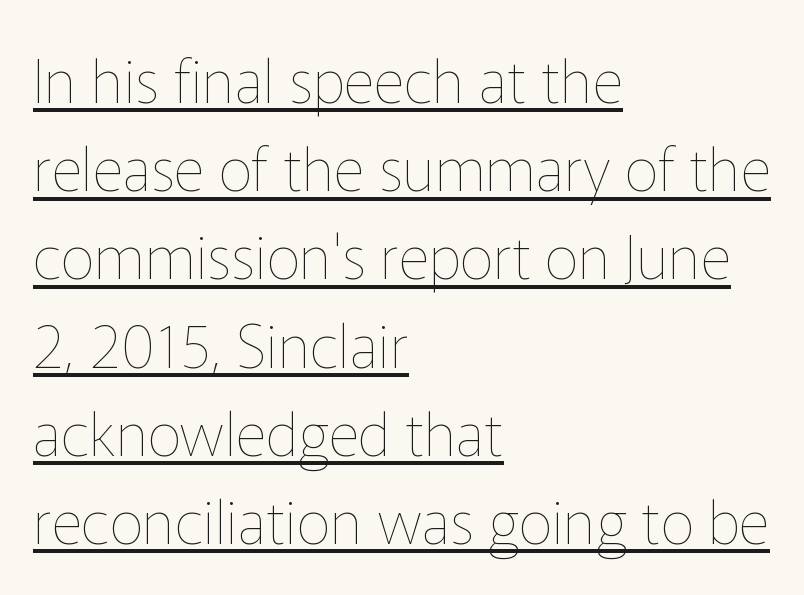
{"italic": "no", "bold": "no", "weight": "thin", "width": "normal", "stroke_contrast": "low", "x_height": "medium", "monospaced": "no", "underline": "yes", "align": "left", "line_spacing": "normal", "line_spacing_ratio": 1.47, "letter_spacing": "normal", "letter_spacing_em": 0.0, "glyph_px": 60}
